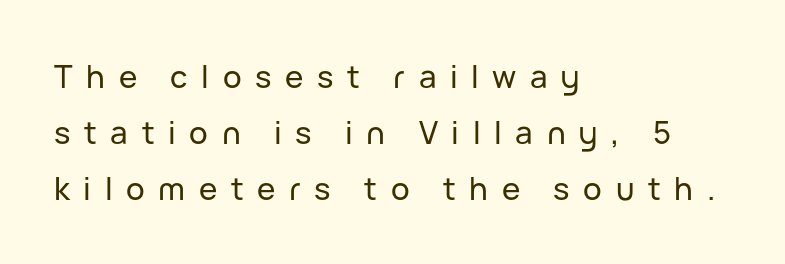
The image shows 31 px sans-serif type, upright; set left-aligned, line spacing 1.8x, unusually wide letter spacing (+0.44 em), not underlined; low stroke contrast and a medium x-height.
